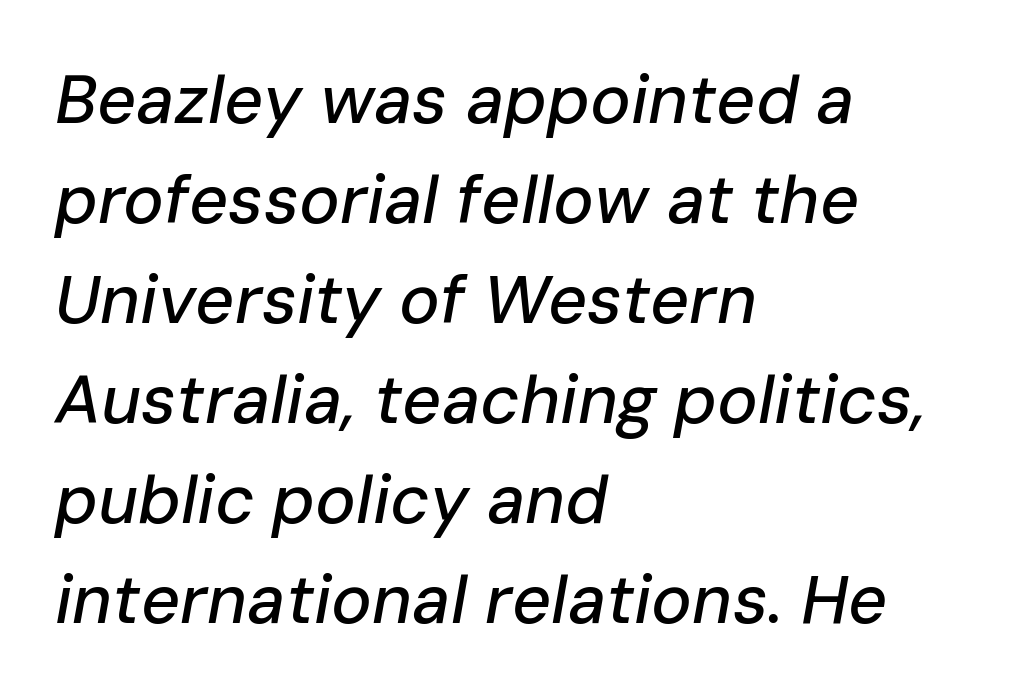
You could not count columns in this text — the font is proportionally spaced. Evenly set lines give the paragraph a standard silhouette. This rendering features lettering with no underline. Characters are canted at an angle relative to the baseline's perpendicular. The setting favours the left margin, as ordinary paragraphs usually do.
